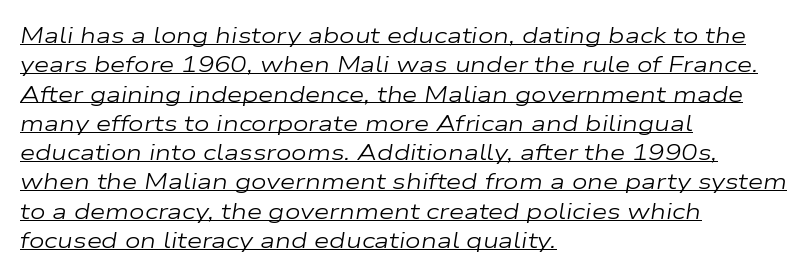
Q: Is the text bold? A: No.
Q: Is the text italic (slanted)? A: Yes, it leans right by about 9 degrees.
Q: Is the text underlined? A: Yes.
Q: How is the paragraph aligned? A: Left-aligned.
Q: Is the spacing between letters normal or unusually wide? A: Normal.
Q: Is the spacing between lines tight, normal or loose? A: Normal.
